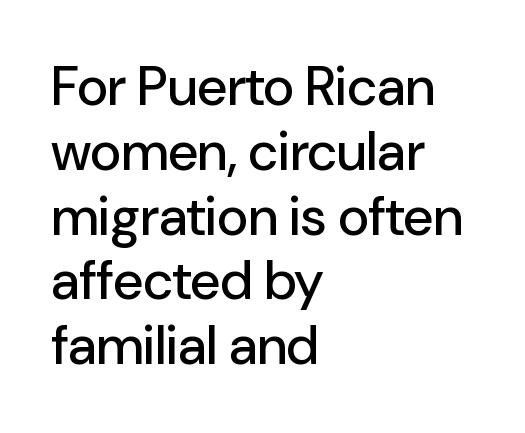
Q: Is the text italic (slanted)? A: No, it is upright.
Q: Is the typeface a serif or a sans-serif typeface? A: Sans-serif.
Q: Is the text underlined? A: No.
Q: How is the paragraph aligned? A: Left-aligned.
Q: Is the spacing between letters normal or unusually wide? A: Normal.
Q: Width (condensed, normal, or wide)? A: Normal.
Q: Stroke contrast? A: Low.
Q: x-height? A: Medium.
Q: Monospaced? A: No.
